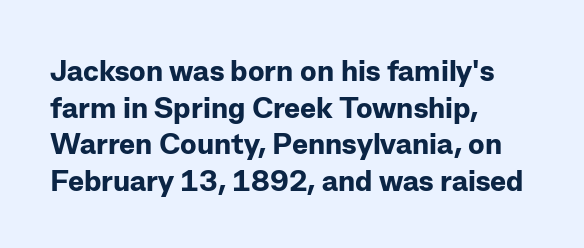
The image shows 30 px bold sans-serif type, upright; set left-aligned, line spacing 1.22x, normal letter spacing, not underlined; low stroke contrast and a medium x-height.
